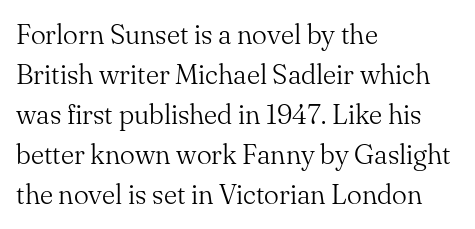
{"serif": "yes", "italic": "no", "bold": "no", "weight": "light", "width": "normal", "stroke_contrast": "medium", "x_height": "small", "monospaced": "no", "underline": "no", "align": "left", "line_spacing": "normal", "line_spacing_ratio": 1.43, "letter_spacing": "normal", "letter_spacing_em": 0.0, "glyph_px": 28}
